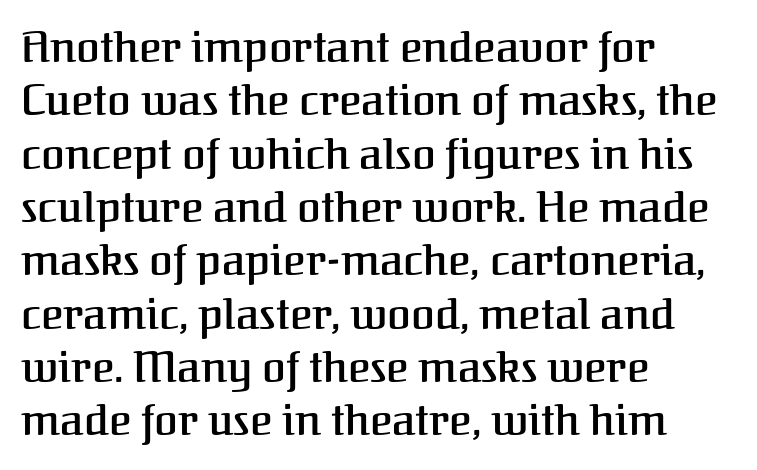
Q: Is the text bold? A: Semi-bold.
Q: Is the text italic (slanted)? A: No, it is upright.
Q: Is the typeface a serif or a sans-serif typeface? A: Serif.
Q: Is the text underlined? A: No.
Q: How is the paragraph aligned? A: Left-aligned.
Q: Is the spacing between letters normal or unusually wide? A: Normal.
Q: Width (condensed, normal, or wide)? A: Normal.
Q: Stroke contrast? A: Medium.
Q: x-height? A: Medium.
Q: Monospaced? A: No.
